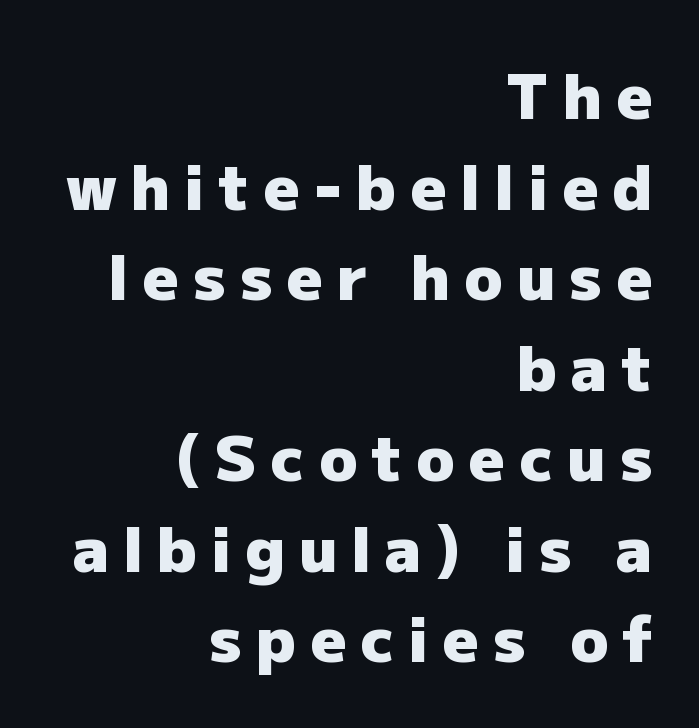
Q: Is the text bold? A: Yes.
Q: Is the text italic (slanted)? A: No, it is upright.
Q: Is the typeface a serif or a sans-serif typeface? A: Sans-serif.
Q: Is the text underlined? A: No.
Q: How is the paragraph aligned? A: Right-aligned.
Q: Is the spacing between letters normal or unusually wide? A: Unusually wide.
Q: Is the spacing between lines tight, normal or loose? A: Normal.
Q: Width (condensed, normal, or wide)? A: Normal.
Q: Stroke contrast? A: Low.
Q: x-height? A: Medium.
Q: Monospaced? A: No.
